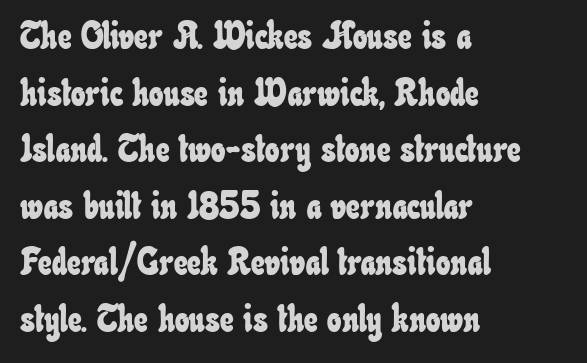
Q: Is the text underlined? A: No.
Q: How is the paragraph aligned? A: Left-aligned.
Q: Is the spacing between letters normal or unusually wide? A: Normal.
Q: Is the spacing between lines tight, normal or loose? A: Normal.
Q: Width (condensed, normal, or wide)? A: Condensed.
Q: Stroke contrast? A: Low.
Q: x-height? A: Small.
Q: Monospaced? A: No.
